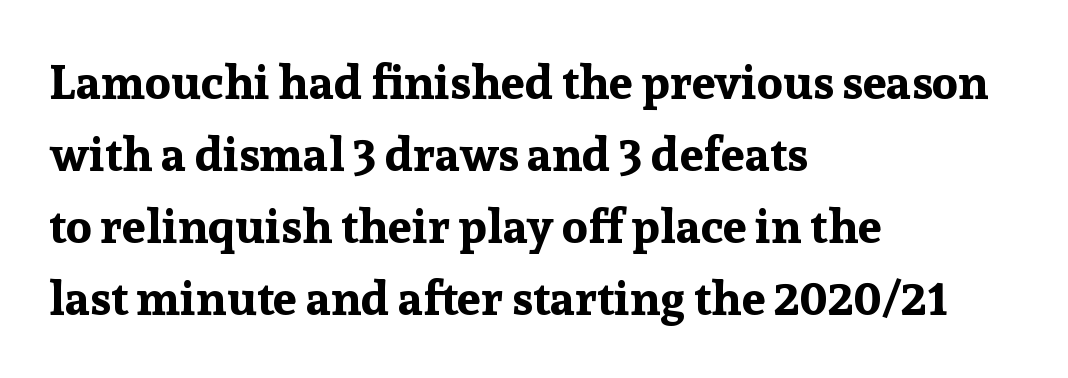
Type without underlining. The paragraph has a hard left edge and a soft right edge. A roman cut, with each character standing at attention. Compared with typical paragraphs, the rows here are spaced about the same. Caption: bold face, heavy strokes.
